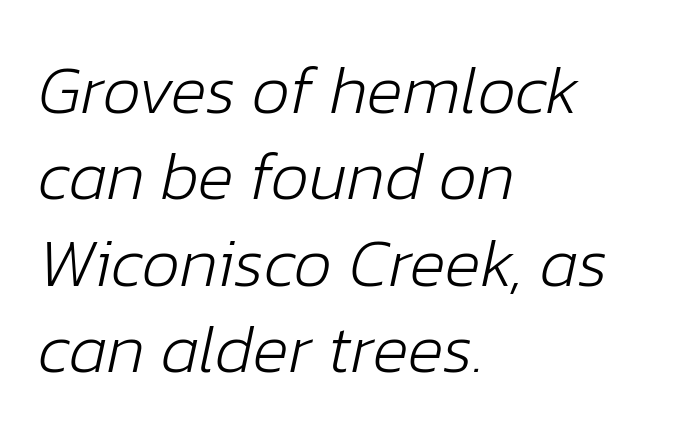
The image shows 68 px light type, italic (leaning right); set left-aligned, normal line spacing (1.27x), normal letter spacing, not underlined; low stroke contrast and a medium x-height.
